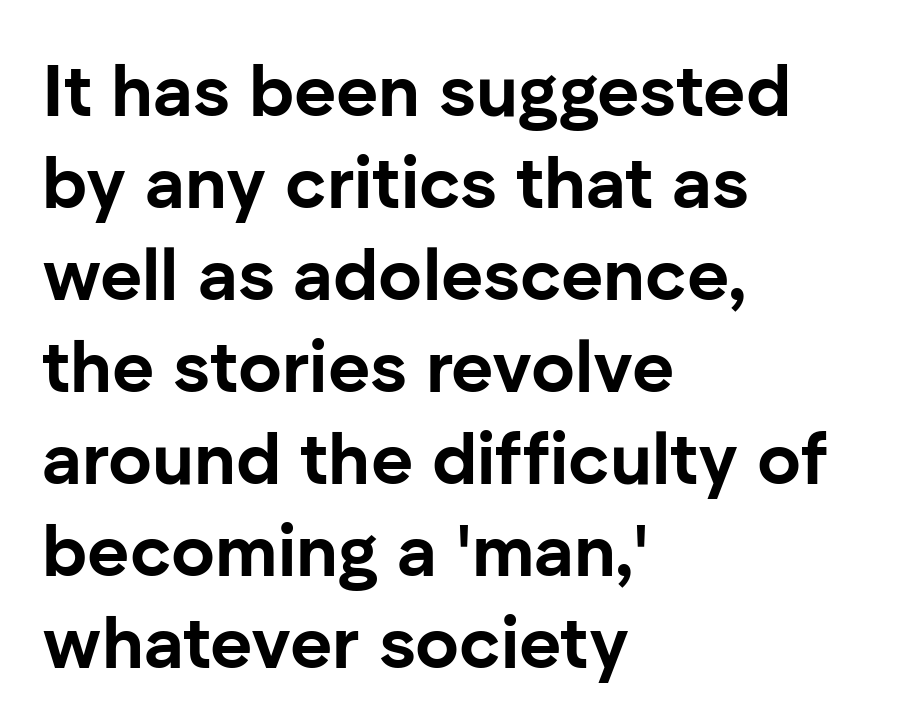
Q: Is the text bold? A: Yes.
Q: Is the text italic (slanted)? A: No, it is upright.
Q: Is the typeface a serif or a sans-serif typeface? A: Sans-serif.
Q: Is the text underlined? A: No.
Q: How is the paragraph aligned? A: Left-aligned.
Q: Is the spacing between letters normal or unusually wide? A: Normal.
Q: Is the spacing between lines tight, normal or loose? A: Normal.
Q: Width (condensed, normal, or wide)? A: Normal.
Q: Stroke contrast? A: Low.
Q: x-height? A: Medium.
Q: Monospaced? A: No.
